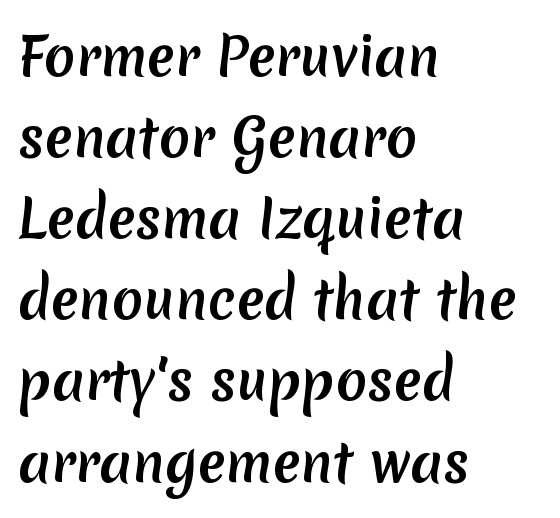
Which margin do the lines hug? The left one — the right edge is uneven. This is sans-serif lettering, the kind often seen on screens and signage. Quick note: underline off. There is no visible air inserted between adjacent glyphs. Each letter keeps its own natural width here, so spacing adapts to shape. As a designer I'd log this as weight 700, bold.
